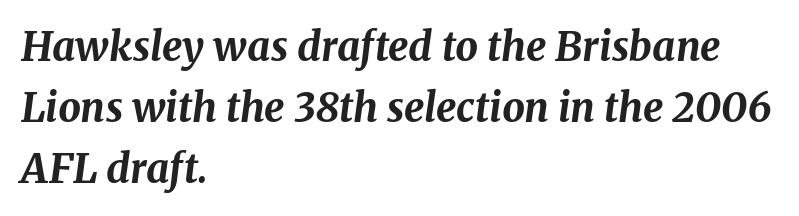
The image shows 40 px bold type, italic (leaning right); set left-aligned, normal line spacing (1.53x), normal letter spacing, not underlined; medium stroke contrast and a medium x-height.
